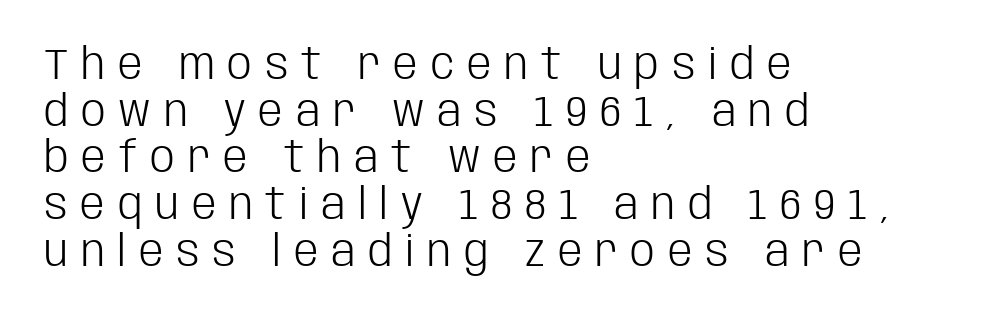
{"serif": "no", "italic": "no", "bold": "no", "weight": "light", "width": "condensed", "stroke_contrast": "low", "x_height": "large", "monospaced": "no", "underline": "no", "align": "left", "line_spacing": "tight", "line_spacing_ratio": 1.06, "letter_spacing": "wide", "letter_spacing_em": 0.29, "glyph_px": 44}
